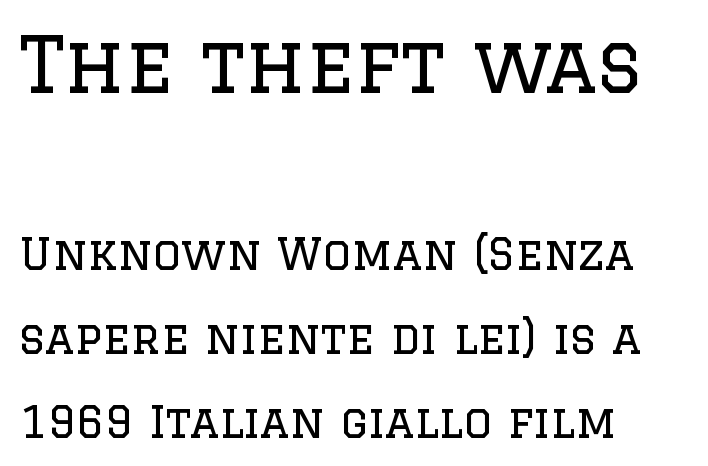
Letters have the restrained weight of plain body copy at most. Bare-footed words on every line. Honestly, the rows look like they've been pulled way apart. The letters sit at their default tracking, neither squeezed nor spread. This is serif lettering, the kind often seen in printed books. The ragged edge is on the right, which tells us the setting is flush left.
